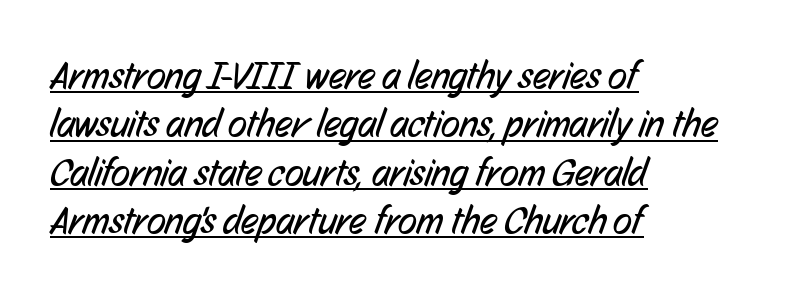
The image shows 39 px regular-weight, condensed sans-serif type; set left-aligned, line spacing 1.24x, normal letter spacing, underlined; low stroke contrast and a medium x-height.
